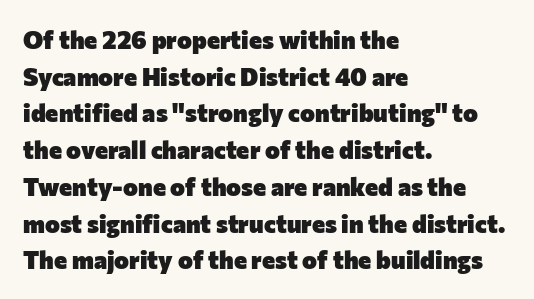
Q: Is the text bold? A: Yes.
Q: Is the text italic (slanted)? A: No, it is upright.
Q: Is the text underlined? A: No.
Q: How is the paragraph aligned? A: Left-aligned.
Q: Is the spacing between letters normal or unusually wide? A: Normal.
Q: Is the spacing between lines tight, normal or loose? A: Normal.
